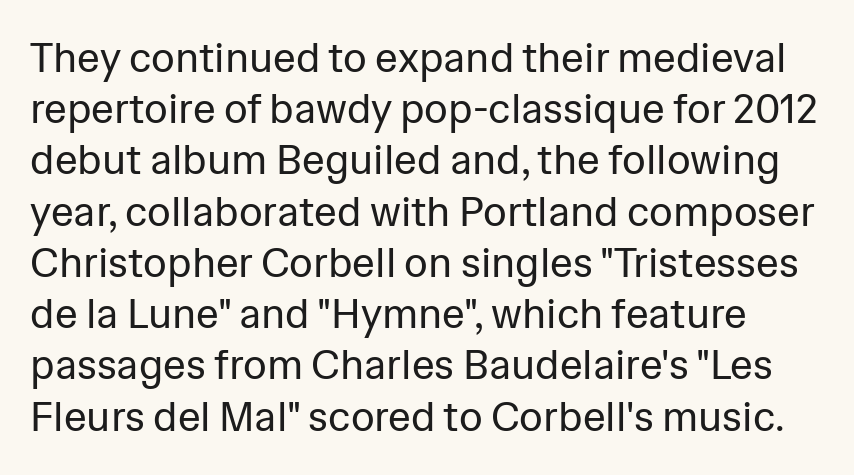
The image shows 41 px regular-weight sans-serif type, upright; set normal line spacing (1.25x), normal letter spacing, not underlined; low stroke contrast and a medium x-height.
